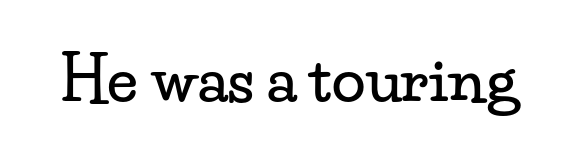
{"serif": "yes", "italic": "no", "width": "wide", "stroke_contrast": "low", "x_height": "small", "monospaced": "no", "underline": "no", "letter_spacing": "normal", "letter_spacing_em": 0.0, "glyph_px": 61}
